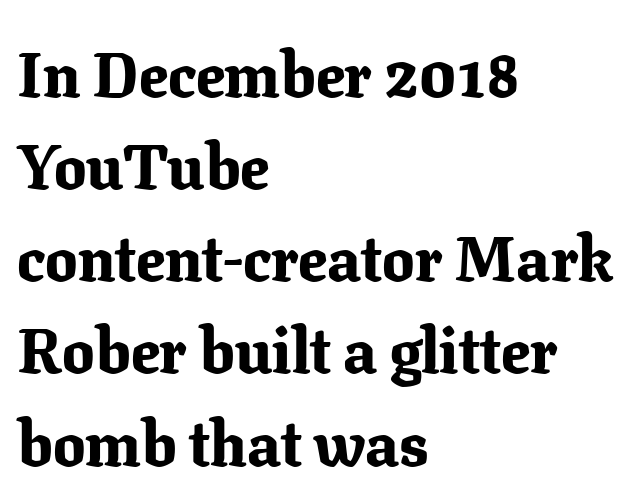
Little horizontal feet cap the strokes, marking this as serif type. Here the designer chose a conventional face with non-uniform glyph widths. What stands out about the letter spacing? Nothing — it is the standard amount. The font's upright variant was chosen for this text. Descenders are the only things crossing below the line. The text block is weighted toward the left margin, trailing off unevenly rightward.
